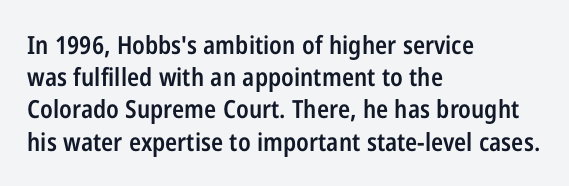
Typesetter's note: demi weight, one step under bold. What's the leading like? Ordinary, nothing unusual. Observe the ordinary spacing: letters are neighbours, not strangers. Anything drawn beneath the words? Only blank space.
